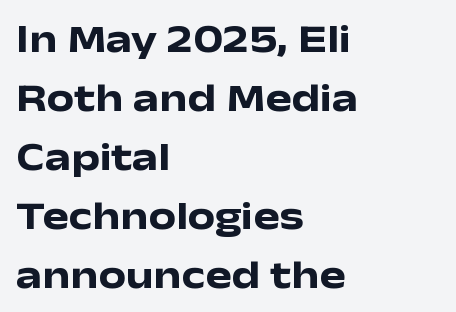
{"serif": "no", "italic": "no", "bold": "yes", "weight": "heavy", "width": "wide", "stroke_contrast": "low", "x_height": "medium", "monospaced": "no", "underline": "no", "align": "left", "line_spacing": "normal", "line_spacing_ratio": 1.51, "letter_spacing": "normal", "letter_spacing_em": 0.0, "glyph_px": 39}
